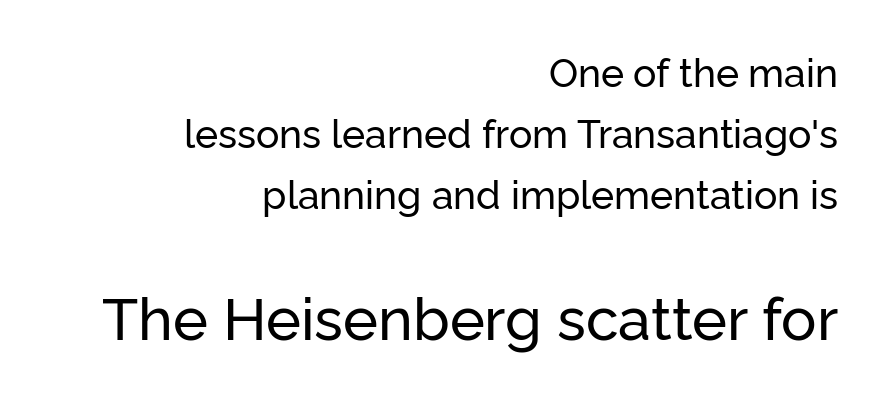
The image shows 59 px sans-serif type, upright; set right-aligned, normal line spacing (1.56x), normal letter spacing, not underlined; the second (bottom) block is 1.51x larger; low stroke contrast and a medium x-height.
